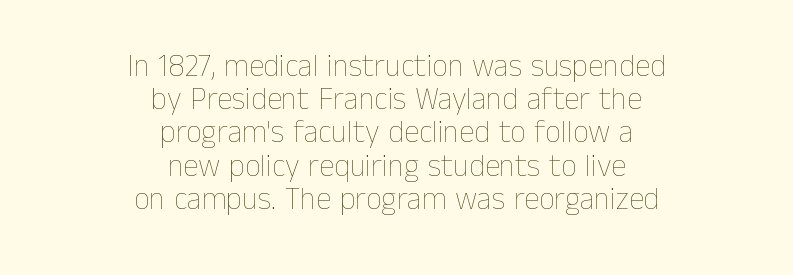
Q: Is the text bold? A: No.
Q: Is the text italic (slanted)? A: No, it is upright.
Q: Is the text underlined? A: No.
Q: How is the paragraph aligned? A: Centered.
Q: Is the spacing between letters normal or unusually wide? A: Normal.
Q: Is the spacing between lines tight, normal or loose? A: Tight.
Q: Width (condensed, normal, or wide)? A: Normal.
Q: Stroke contrast? A: Low.
Q: x-height? A: Medium.
Q: Monospaced? A: No.
